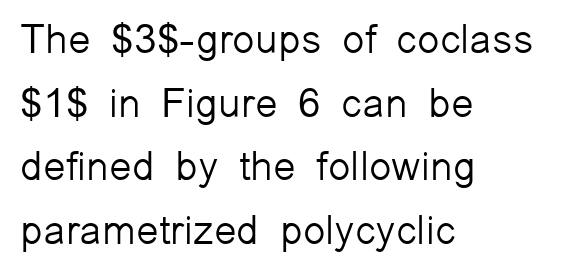
Q: Is the text bold? A: No.
Q: Is the text italic (slanted)? A: No, it is upright.
Q: Is the typeface a serif or a sans-serif typeface? A: Sans-serif.
Q: Is the text underlined? A: No.
Q: How is the paragraph aligned? A: Left-aligned.
Q: Is the spacing between letters normal or unusually wide? A: Normal.
Q: Is the spacing between lines tight, normal or loose? A: Normal.
Q: Width (condensed, normal, or wide)? A: Normal.
Q: Stroke contrast? A: Low.
Q: x-height? A: Medium.
Q: Monospaced? A: No.
